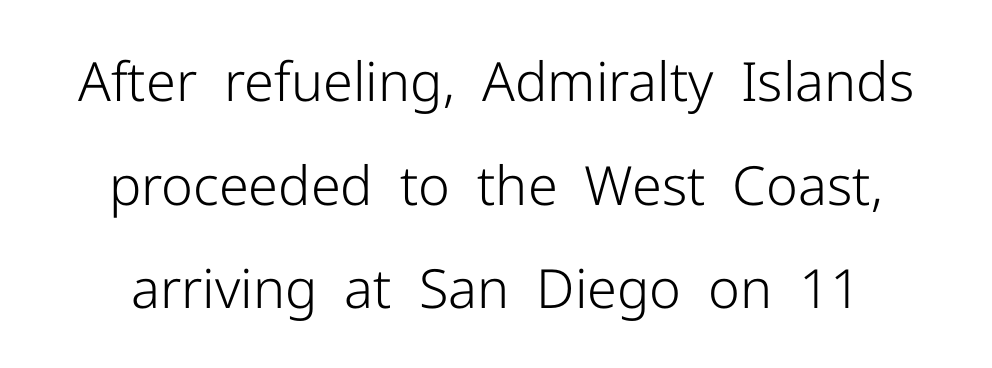
Q: Is the text bold? A: No.
Q: Is the text italic (slanted)? A: No, it is upright.
Q: Is the typeface a serif or a sans-serif typeface? A: Sans-serif.
Q: Is the text underlined? A: No.
Q: Is the spacing between letters normal or unusually wide? A: Normal.
Q: Is the spacing between lines tight, normal or loose? A: Loose.
Q: Width (condensed, normal, or wide)? A: Normal.
Q: Stroke contrast? A: Low.
Q: x-height? A: Medium.
Q: Monospaced? A: No.
